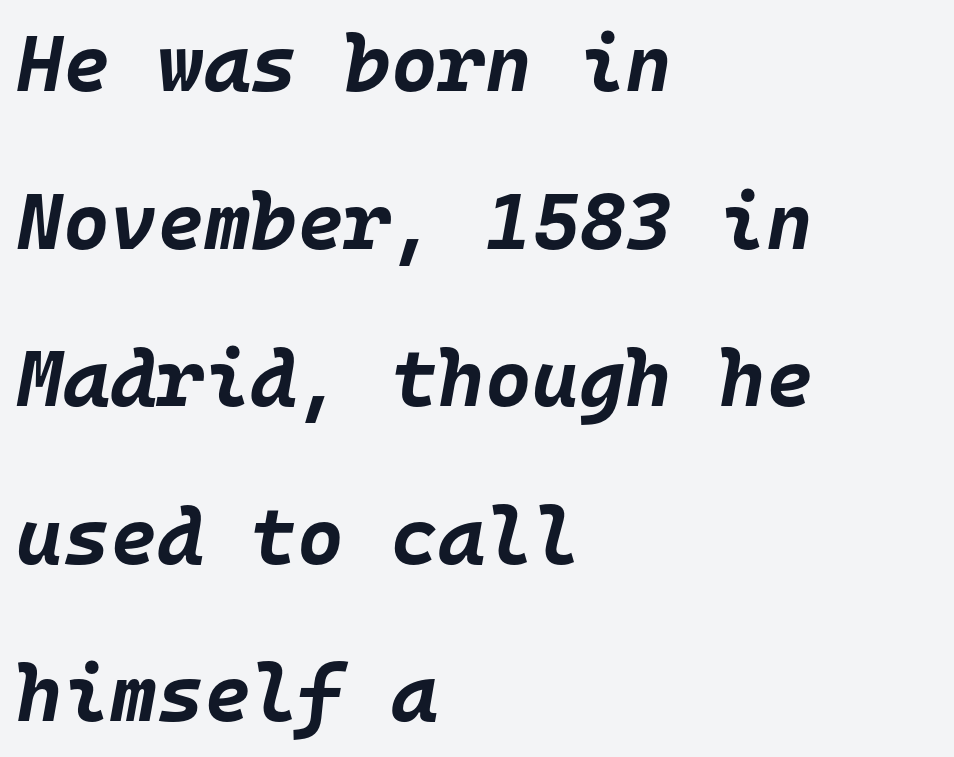
Set as a true bold cut, around the 700 mark. Has an underline been added? It has not. The rendering applies a slant to the glyphs. This sample has the even, mechanical cadence of fixed-width lettering. Tracking value appears to be zero — textbook default spacing.
